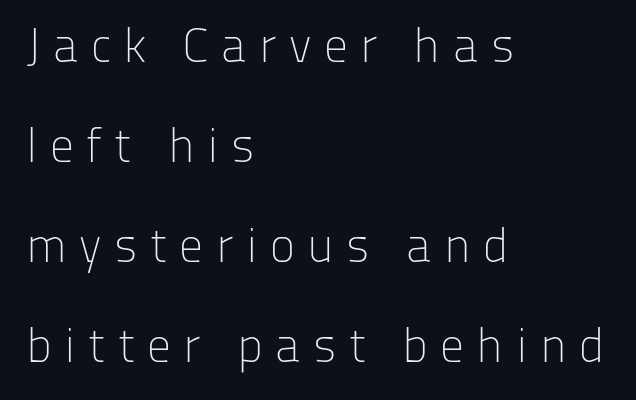
{"serif": "no", "italic": "no", "bold": "no", "weight": "light", "width": "normal", "stroke_contrast": "low", "x_height": "medium", "monospaced": "no", "underline": "no", "align": "left", "line_spacing": "loose", "line_spacing_ratio": 2.08, "letter_spacing": "wide", "letter_spacing_em": 0.26, "glyph_px": 48}
